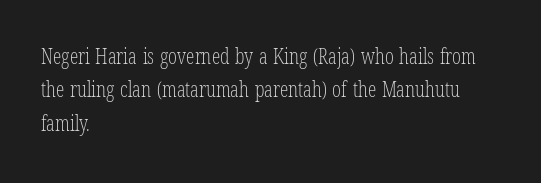
How would I describe the line gaps? Plain and ordinary. Weight: in the light-to-regular range. The type is set solid horizontally, with unmodified tracking. The lines are quadded left.
